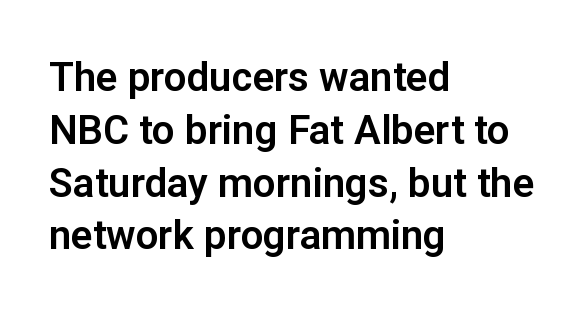
Evenly set lines give the paragraph a standard silhouette. Just letters on the line, the space beneath them empty. Serif or sans? Sans — the stroke terminals are bare. Students, note that the glyphs here touch the page at normal intervals.
